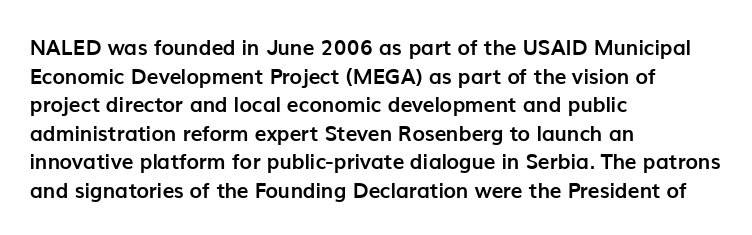
The image shows 21 px bold type, upright; set left-aligned, normal line spacing (1.36x), normal letter spacing, not underlined.
